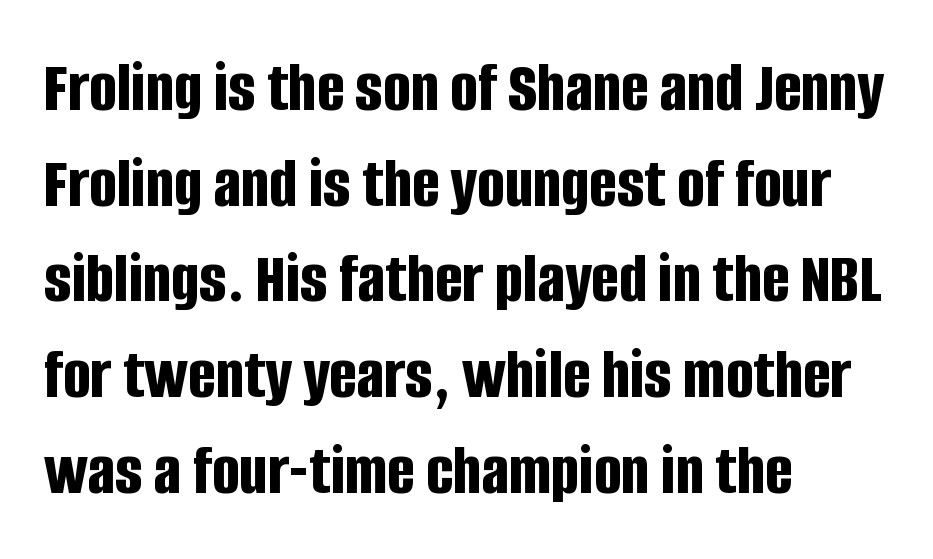
In CSS terms this would be text-align: left. Lines of text with bare space underneath. The letters advance in unequal steps, a hallmark of proportional type. Does the type have serifs? No, each stem ends abruptly. The letters sit at their default tracking, neither squeezed nor spread.
